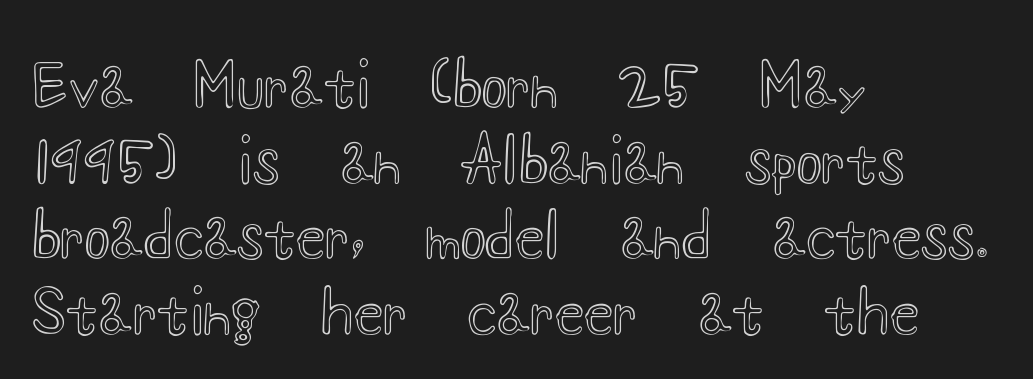
The image shows 60 px wide type, upright; set left-aligned, normal line spacing (1.26x), normal letter spacing, not underlined; a small x-height.
